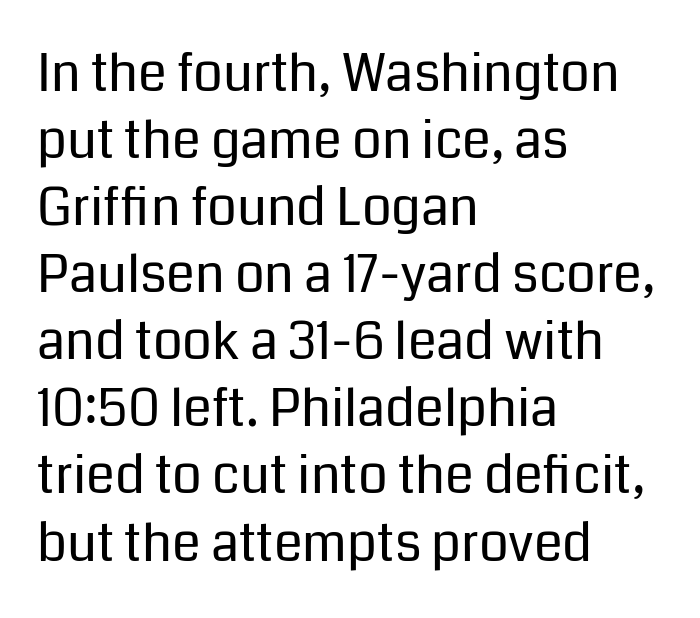
Q: Is the text bold? A: No.
Q: Is the text italic (slanted)? A: No, it is upright.
Q: Is the typeface a serif or a sans-serif typeface? A: Sans-serif.
Q: Is the text underlined? A: No.
Q: How is the paragraph aligned? A: Left-aligned.
Q: Is the spacing between letters normal or unusually wide? A: Normal.
Q: Is the spacing between lines tight, normal or loose? A: Normal.
Q: Width (condensed, normal, or wide)? A: Normal.
Q: Stroke contrast? A: Low.
Q: x-height? A: Medium.
Q: Monospaced? A: No.
